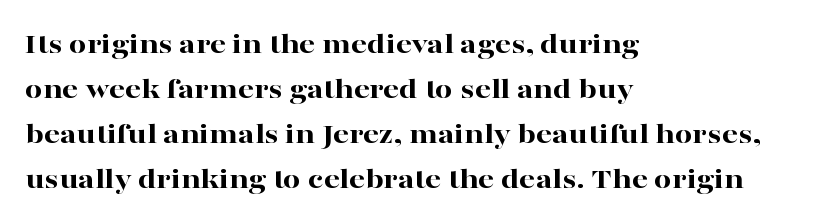
The lettering holds an erect, upright posture throughout. Descenders hang freely into open space. The designer left line spacing at the default. This sample has the flowing, uneven cadence of proportional lettering. The paragraph has a hard left edge and a soft right edge. The letters carry serifs — small finishing strokes at the ends of their stems.
